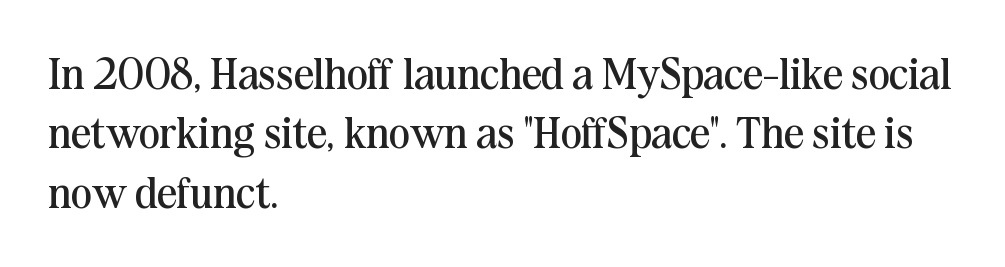
Q: Is the text bold? A: No.
Q: Is the text italic (slanted)? A: No, it is upright.
Q: Is the typeface a serif or a sans-serif typeface? A: Serif.
Q: Is the text underlined? A: No.
Q: How is the paragraph aligned? A: Left-aligned.
Q: Is the spacing between letters normal or unusually wide? A: Normal.
Q: Is the spacing between lines tight, normal or loose? A: Normal.
Q: Width (condensed, normal, or wide)? A: Normal.
Q: Stroke contrast? A: Medium.
Q: x-height? A: Medium.
Q: Monospaced? A: No.
